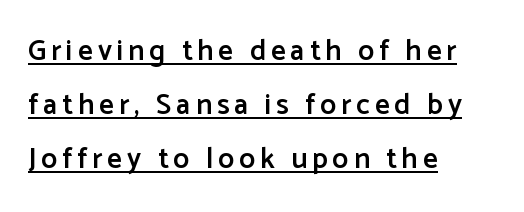
The image shows 29 px semibold sans-serif type, upright; set left-aligned, line spacing 1.86x, underlined; low stroke contrast and a medium x-height.
